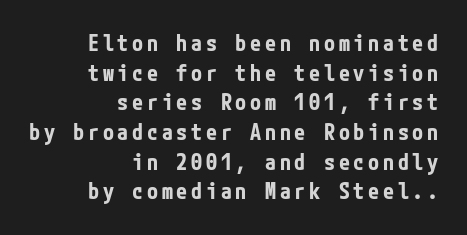
{"italic": "no", "bold": "yes", "underline": "no", "align": "right", "line_spacing": "normal", "line_spacing_ratio": 1.35, "glyph_px": 22}
